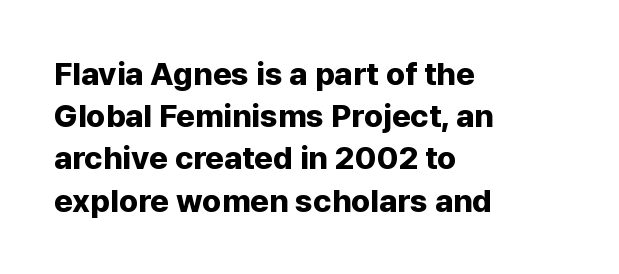
Q: Is the text bold? A: Yes.
Q: Is the text italic (slanted)? A: No, it is upright.
Q: Is the typeface a serif or a sans-serif typeface? A: Sans-serif.
Q: Is the text underlined? A: No.
Q: How is the paragraph aligned? A: Left-aligned.
Q: Is the spacing between letters normal or unusually wide? A: Normal.
Q: Is the spacing between lines tight, normal or loose? A: Normal.
Q: Width (condensed, normal, or wide)? A: Normal.
Q: Stroke contrast? A: Low.
Q: x-height? A: Medium.
Q: Monospaced? A: No.
